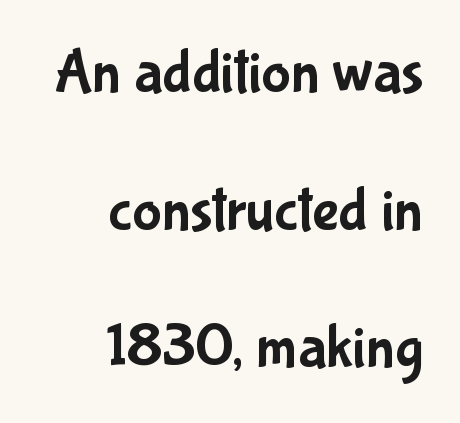
Q: Is the text italic (slanted)? A: No, it is upright.
Q: Is the typeface a serif or a sans-serif typeface? A: Sans-serif.
Q: Is the text underlined? A: No.
Q: How is the paragraph aligned? A: Right-aligned.
Q: Is the spacing between letters normal or unusually wide? A: Normal.
Q: Is the spacing between lines tight, normal or loose? A: Loose.
Q: Width (condensed, normal, or wide)? A: Condensed.
Q: Stroke contrast? A: Low.
Q: x-height? A: Medium.
Q: Monospaced? A: No.
